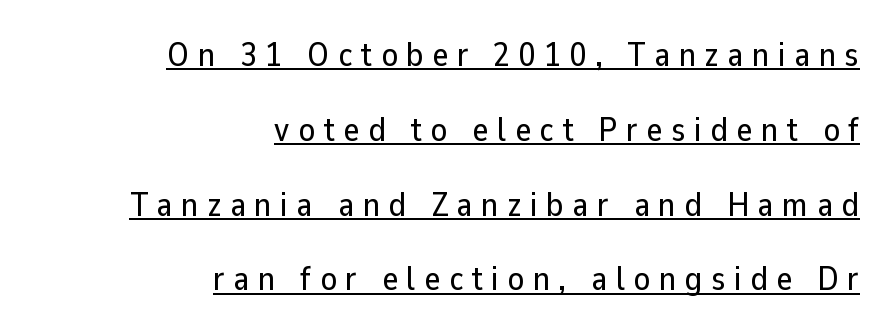
Q: Is the text italic (slanted)? A: No, it is upright.
Q: Is the typeface a serif or a sans-serif typeface? A: Sans-serif.
Q: Is the text underlined? A: Yes.
Q: How is the paragraph aligned? A: Right-aligned.
Q: Is the spacing between letters normal or unusually wide? A: Unusually wide.
Q: Is the spacing between lines tight, normal or loose? A: Loose.
Q: Width (condensed, normal, or wide)? A: Normal.
Q: Stroke contrast? A: Low.
Q: x-height? A: Medium.
Q: Monospaced? A: No.
